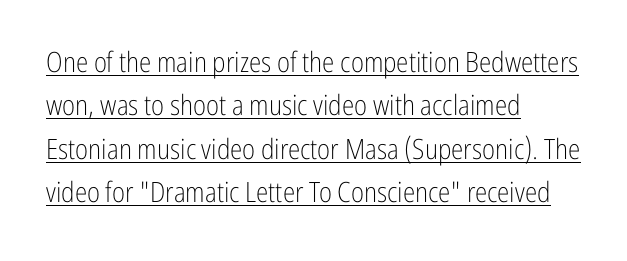
{"serif": "no", "italic": "no", "bold": "no", "weight": "light", "width": "condensed", "stroke_contrast": "low", "x_height": "medium", "monospaced": "no", "underline": "yes", "align": "left", "line_spacing": "normal", "line_spacing_ratio": 1.55, "letter_spacing": "normal", "letter_spacing_em": 0.0, "glyph_px": 28}
